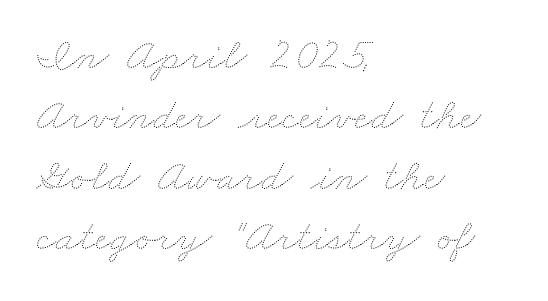
The tracking reads as untouched default to a designer's eye. The typesetting does not lean heavy: it is not bold. The paragraph has a hard left edge and a soft right edge. Varying glyph widths throughout — classic text-font behaviour. The space directly below the letters is spotless.
